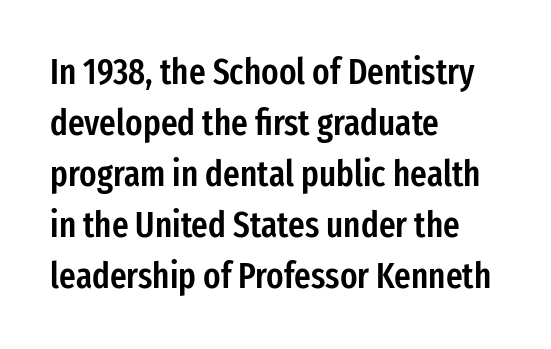
Q: Is the text bold? A: Semi-bold.
Q: Is the text italic (slanted)? A: No, it is upright.
Q: Is the typeface a serif or a sans-serif typeface? A: Sans-serif.
Q: Is the text underlined? A: No.
Q: How is the paragraph aligned? A: Left-aligned.
Q: Is the spacing between letters normal or unusually wide? A: Normal.
Q: Is the spacing between lines tight, normal or loose? A: Normal.
Q: Width (condensed, normal, or wide)? A: Condensed.
Q: Stroke contrast? A: Low.
Q: x-height? A: Medium.
Q: Monospaced? A: No.
